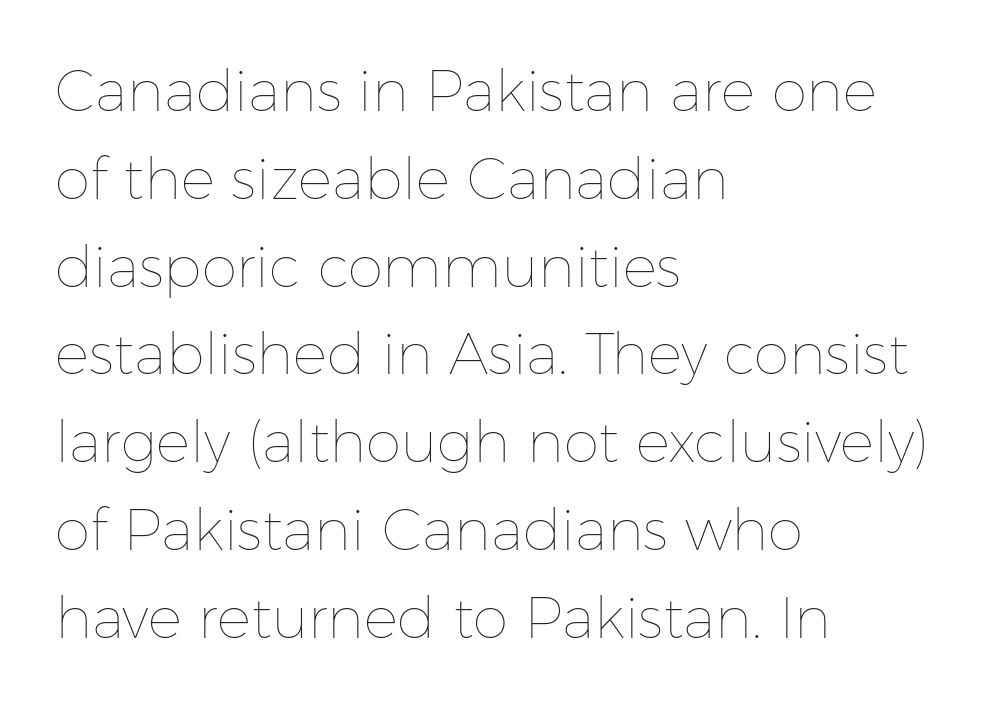
The rendering uses natural spacing where letterforms have individual widths. Stroke mass is kept to a normal reading level or below. In terms of letterspacing, this is plain default setting. Vertically, the passage feels balanced, rows spaced as you'd expect. Nope, not italic — everything's standing straight. The text block is weighted toward the left margin, trailing off unevenly rightward.
